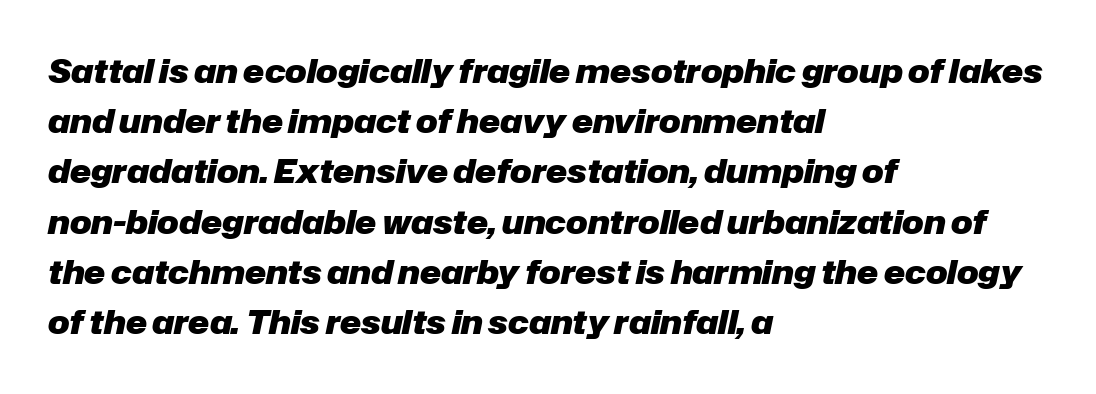
{"italic": "yes", "lean": "right", "slant_degrees": 12, "bold": "yes", "weight": "heavy", "width": "normal", "stroke_contrast": "low", "x_height": "medium", "monospaced": "no", "underline": "no", "align": "left", "line_spacing": "normal", "line_spacing_ratio": 1.57, "letter_spacing": "normal", "letter_spacing_em": 0.0, "glyph_px": 32}
